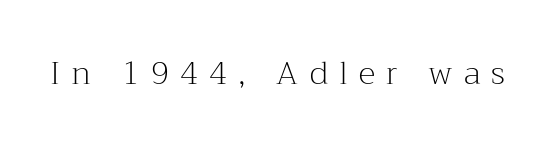
What kind of face is this? One with serifs. Quick note: underline off. Here the designer chose a conventional face with non-uniform glyph widths. Every character sits straight up, as roman type does. Glyph-to-glyph distance is far greater than everyday printed text. Is the stroke heavy? The answer is a plain regular-or-lighter.
